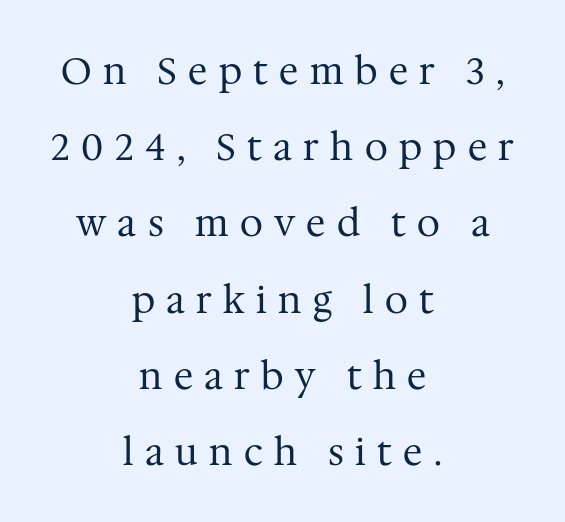
The image shows 37 px regular-weight serif type, upright; set centered, loose line spacing (2.06x), unusually wide letter spacing (+0.31 em), not underlined; medium stroke contrast and a medium x-height.
